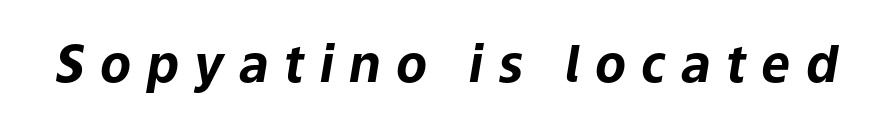
{"italic": "yes", "lean": "right", "slant_degrees": 9, "bold": "yes", "weight": "bold", "width": "normal", "stroke_contrast": "low", "x_height": "medium", "monospaced": "no", "underline": "no", "letter_spacing": "wide", "letter_spacing_em": 0.3, "glyph_px": 51}
